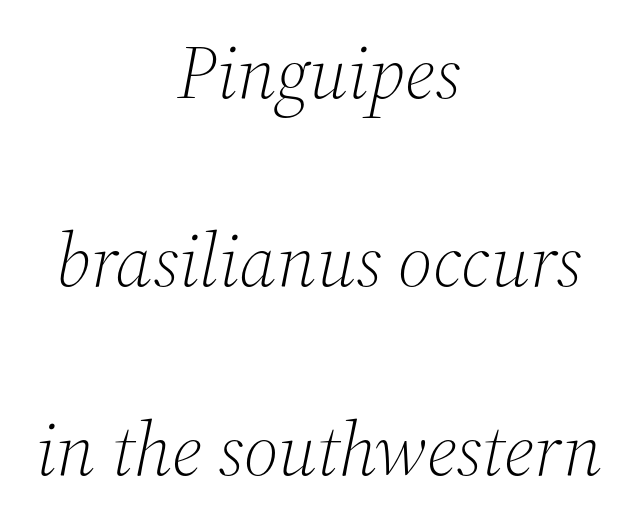
Q: Is the text bold? A: No.
Q: Is the text italic (slanted)? A: Yes, it leans right by about 12 degrees.
Q: Is the typeface a serif or a sans-serif typeface? A: Serif.
Q: Is the text underlined? A: No.
Q: How is the paragraph aligned? A: Centered.
Q: Is the spacing between letters normal or unusually wide? A: Normal.
Q: Is the spacing between lines tight, normal or loose? A: Loose.
Q: Width (condensed, normal, or wide)? A: Normal.
Q: Stroke contrast? A: Medium.
Q: x-height? A: Medium.
Q: Monospaced? A: No.
